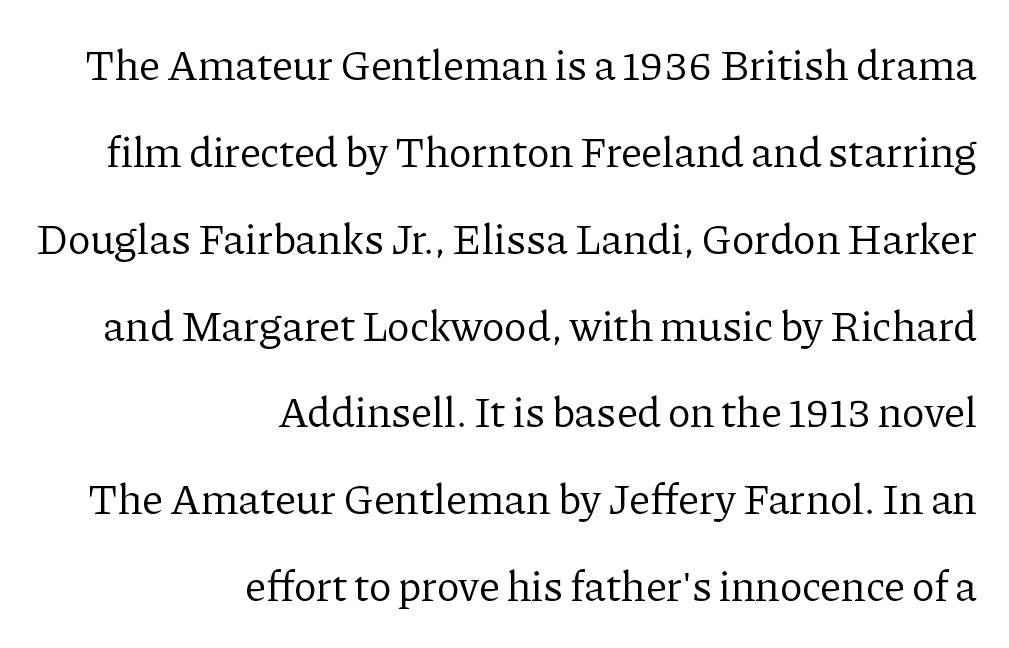
To sum up the face: it has serifs. Note the varied advance widths — an 'i' is clearly narrower than an 'm'. Check the space under the baseline: it is left empty. A quiet, ordinary-to-light weight characterises the typeface.
